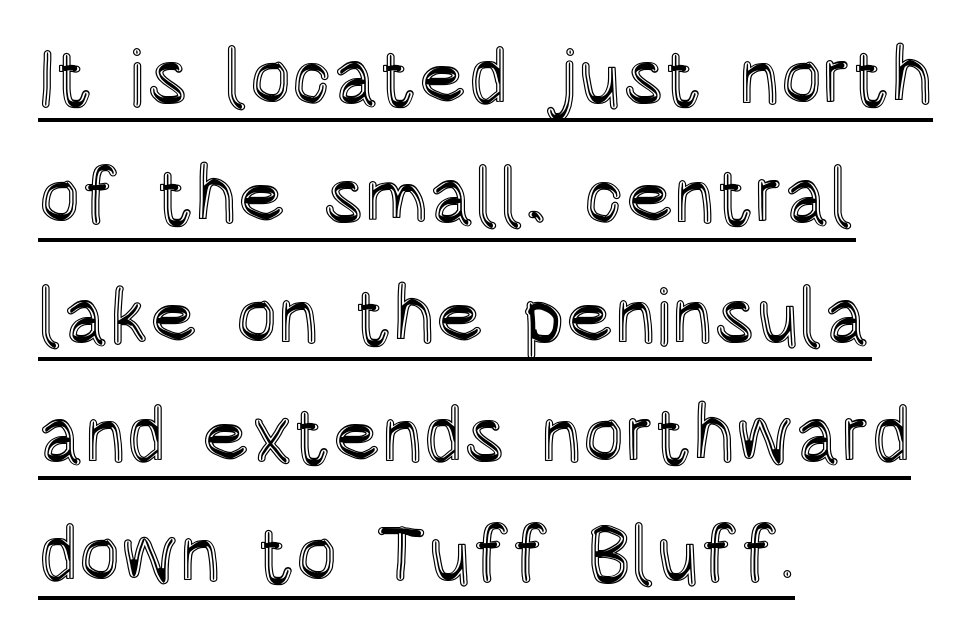
Each letter keeps its own natural width here, so spacing adapts to shape. If you drew a line through each stem, it would be perfectly vertical. Is there an underline? Yes — a line sits under the letters. The lines sit at an ordinary, default distance from one another. Leftover space on each line is placed entirely after the last word. The letters sit at their default tracking, neither squeezed nor spread.
